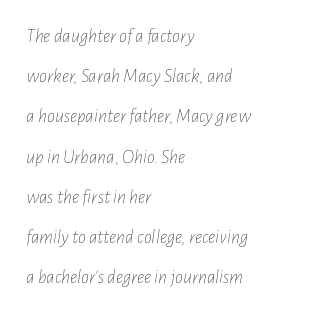
Q: Is the text bold? A: No.
Q: Is the text italic (slanted)? A: Yes, it leans right by about 7 degrees.
Q: Is the text underlined? A: No.
Q: How is the paragraph aligned? A: Left-aligned.
Q: Is the spacing between letters normal or unusually wide? A: Normal.
Q: Is the spacing between lines tight, normal or loose? A: Loose.
